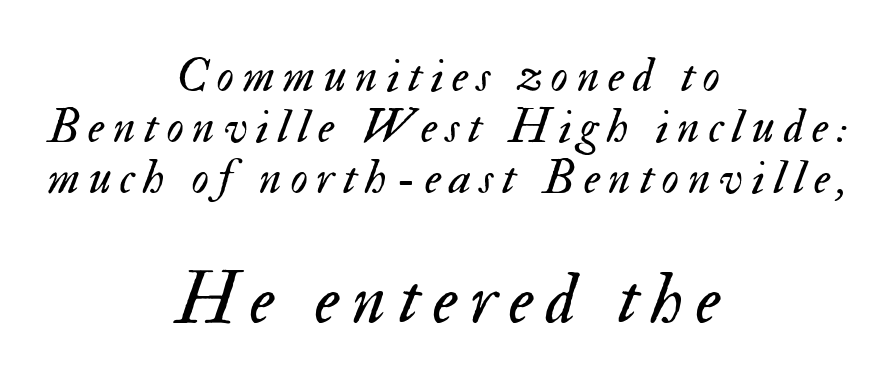
{"italic": "yes", "lean": "right", "slant_degrees": 17, "bold": "no", "weight": "regular", "width": "normal", "stroke_contrast": "medium", "x_height": "small", "monospaced": "no", "underline": "no", "align": "center", "line_spacing": "tight", "line_spacing_ratio": 1.06, "larger_block": "second", "size_ratio": 1.5, "glyph_px": 72}
